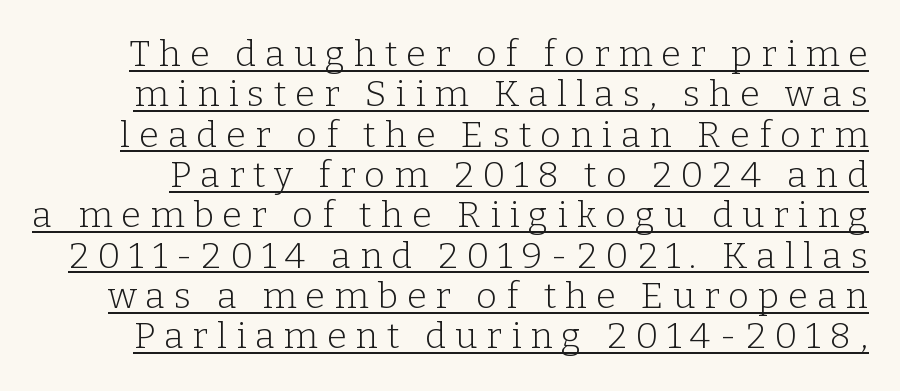
A continuous stroke trails under the words, as in a hyperlink. Varying glyph widths throughout — classic text-font behaviour. A light-to-regular cut is what we see here. Quick note: interline space is minimal. Tall strokes in this sample are plumb rather than angled. These lines have a slow, spaced-out rhythm from letter to letter.
